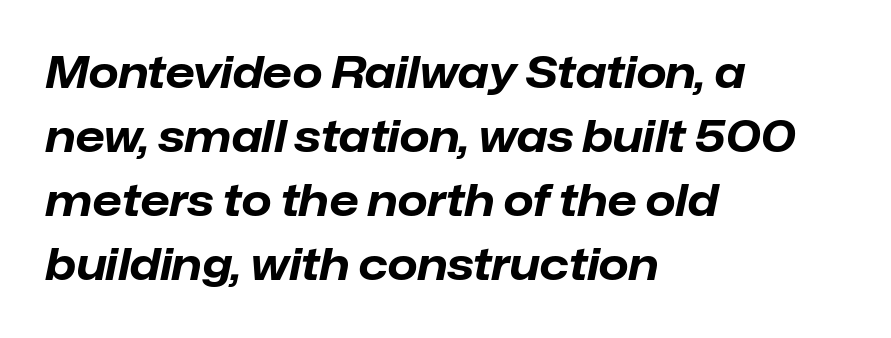
{"italic": "yes", "lean": "right", "slant_degrees": 12, "bold": "yes", "weight": "bold", "width": "normal", "stroke_contrast": "low", "x_height": "medium", "monospaced": "no", "underline": "no", "align": "left", "line_spacing": "normal", "line_spacing_ratio": 1.49, "letter_spacing": "normal", "letter_spacing_em": 0.0, "glyph_px": 43}
